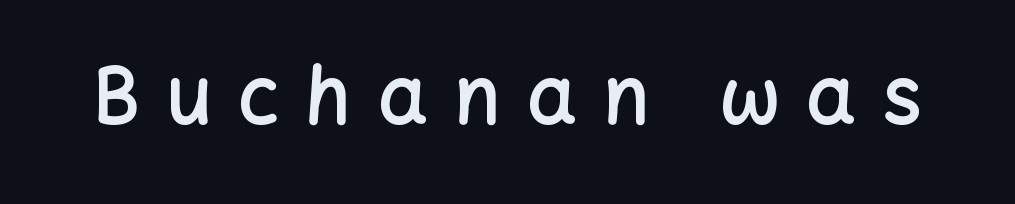
The image shows 78 px semibold sans-serif type, upright; set unusually wide letter spacing (+0.34 em), not underlined; low stroke contrast and a medium x-height.
